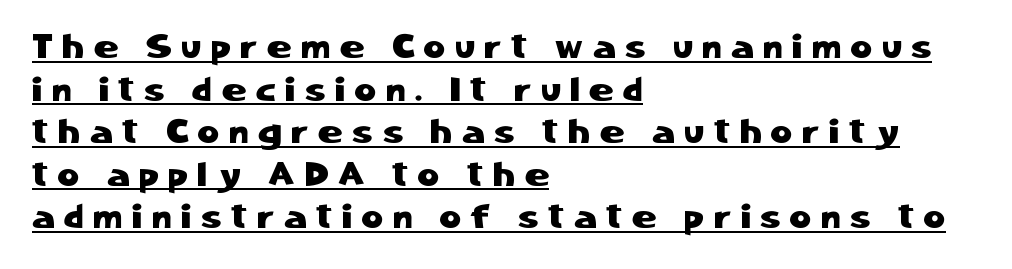
The image shows 33 px sans-serif type, upright; set left-aligned, normal line spacing (1.29x), unusually wide letter spacing (+0.3 em), underlined; low stroke contrast and a medium x-height.
